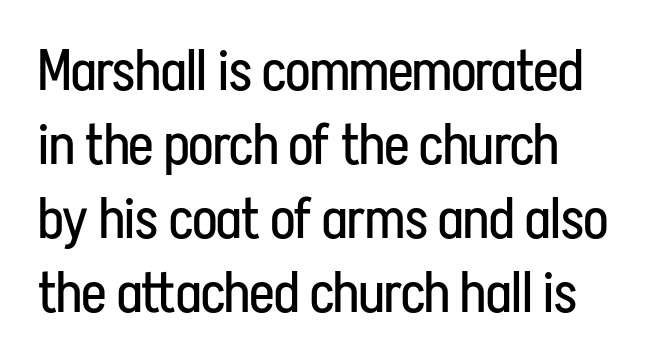
A typesetter would label this face a sans. Horizontal bands of white between lines are of average thickness. Honestly, there is no underline to notice here at all. Is this a fixed-width face? No — the glyphs have proportional, varying widths. The lettering holds an erect, upright posture throughout.
